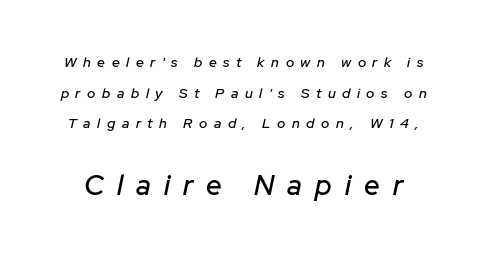
Between these two stacked blocks, the lower one wins on size. Vertical spacing — loose. Note the varied advance widths — an 'i' is clearly narrower than an 'm'. Between one letter and the next there's a generous, obvious gap. A bare baseline throughout the passage. You can tell it's italic because the verticals aren't actually vertical.
